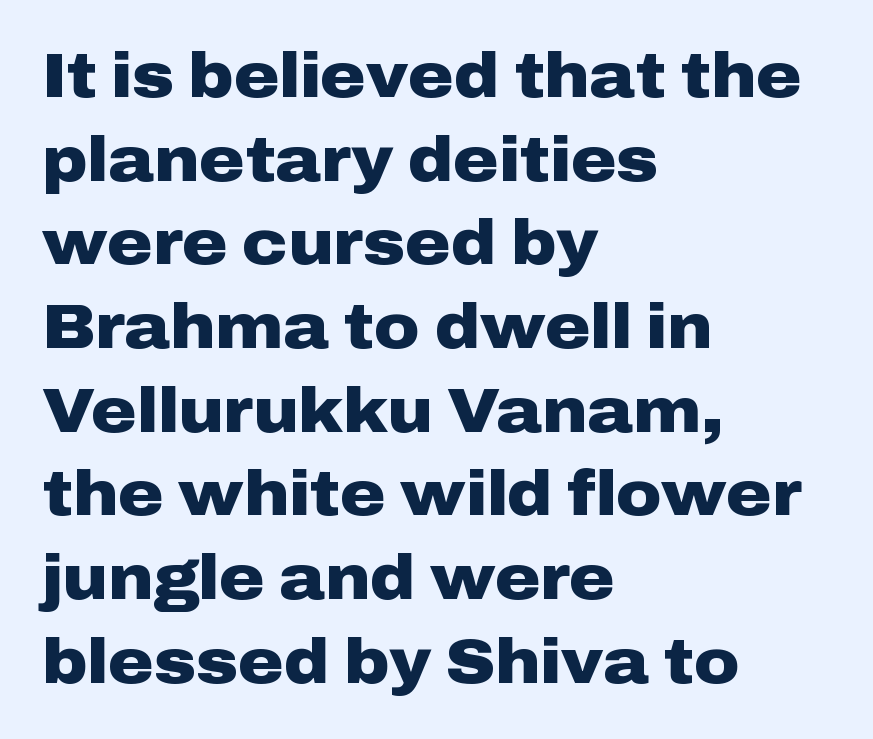
{"serif": "no", "italic": "no", "bold": "yes", "weight": "heavy", "width": "wide", "stroke_contrast": "low", "x_height": "medium", "monospaced": "no", "underline": "no", "align": "left", "line_spacing": "normal", "line_spacing_ratio": 1.35, "letter_spacing": "normal", "letter_spacing_em": 0.0, "glyph_px": 62}
